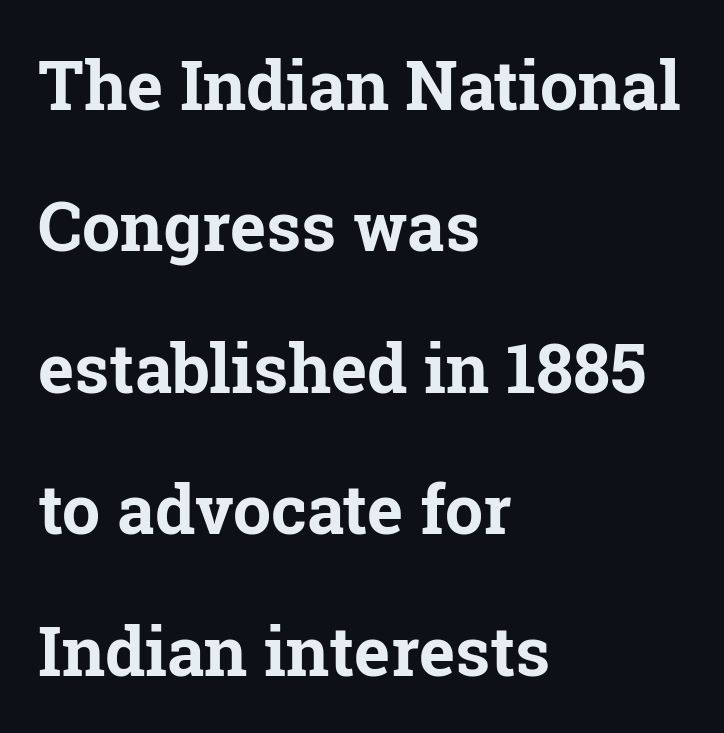
In terms of letterspacing, this is plain default setting. Alignment: flush left. Interline gaps are noticeably wide in this sample. The glyphs have the mass of a bold cut. Nope, not italic — everything's standing straight.
